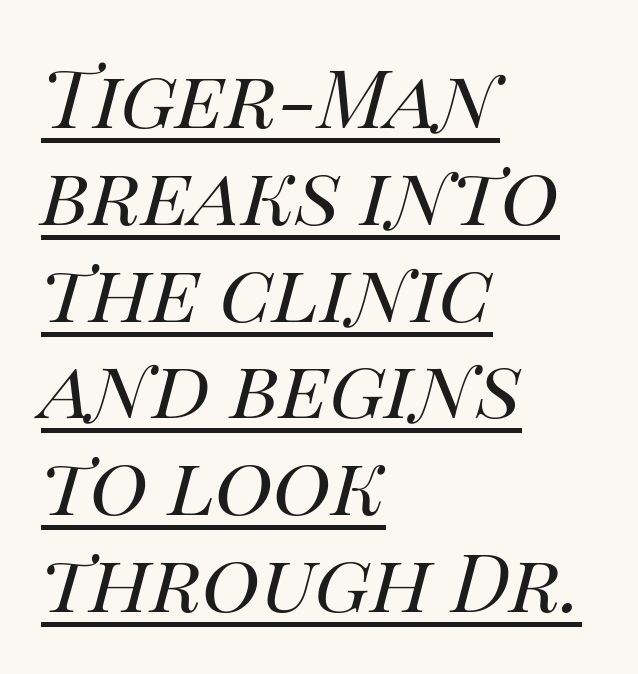
Q: Is the text bold? A: No.
Q: Is the text italic (slanted)? A: Yes, it leans right by about 14 degrees.
Q: Is the text underlined? A: Yes.
Q: How is the paragraph aligned? A: Left-aligned.
Q: Is the spacing between letters normal or unusually wide? A: Normal.
Q: Width (condensed, normal, or wide)? A: Normal.
Q: Stroke contrast? A: High.
Q: x-height? A: Large.
Q: Monospaced? A: No.
